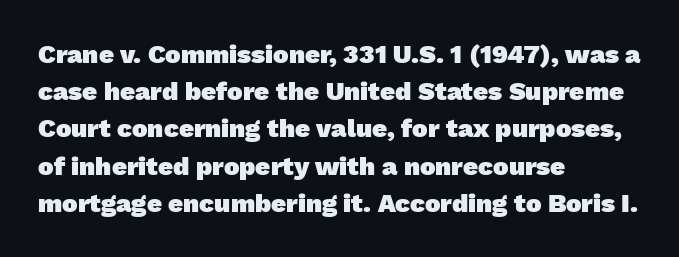
The letters are bold, with thick, heavy strokes. Anything drawn beneath the words? Only blank space. Students, observe: this is what conventionally led text looks like. The rag falls on the right side of this text block. Is the letter spacing exaggerated? No — it looks like the ordinary default.
